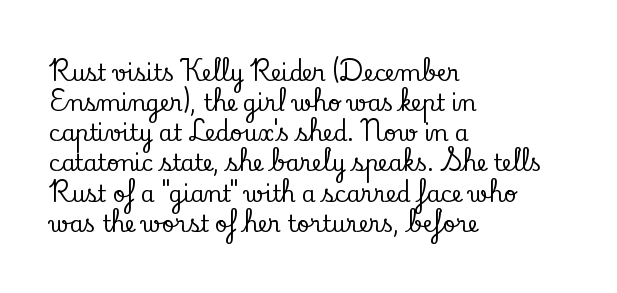
The lettering stays uniformly vertical, giving the passage a roman look. The text block is weighted toward the left margin, trailing off unevenly rightward. A typesetter would call this zero additional tracking. Evenly set lines give the paragraph a standard silhouette.
